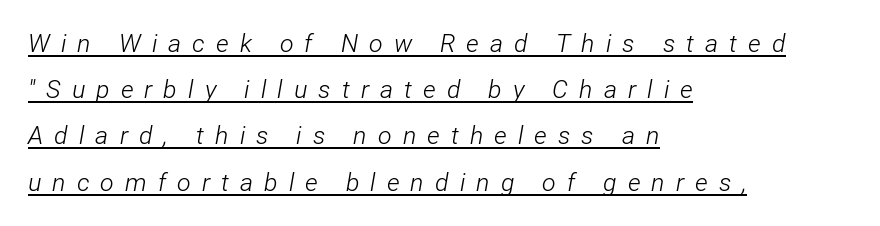
The image shows 25 px text type, italic (leaning right); set left-aligned, line spacing 1.85x, unusually wide letter spacing (+0.44 em), underlined.
